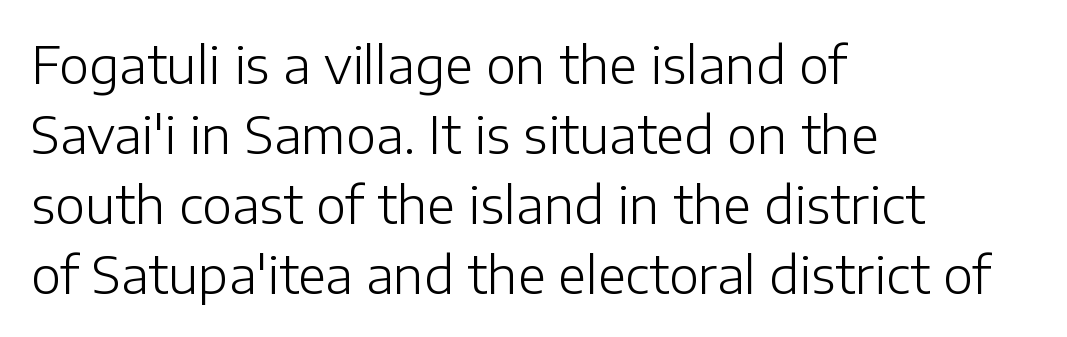
{"serif": "no", "italic": "no", "bold": "no", "weight": "light", "width": "normal", "stroke_contrast": "low", "x_height": "medium", "monospaced": "no", "underline": "no", "align": "left", "line_spacing": "normal", "line_spacing_ratio": 1.37, "letter_spacing": "normal", "letter_spacing_em": 0.0, "glyph_px": 51}
